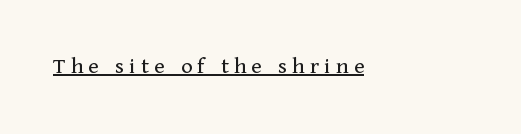
{"italic": "no", "bold": "no", "underline": "yes", "align": "left", "letter_spacing": "wide", "letter_spacing_em": 0.22, "glyph_px": 24}
